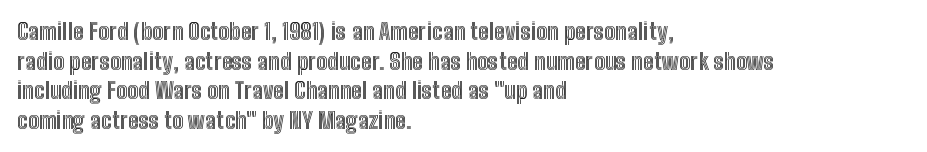
The image shows 23 px text type, upright; set left-aligned, normal line spacing (1.29x), normal letter spacing, not underlined.
